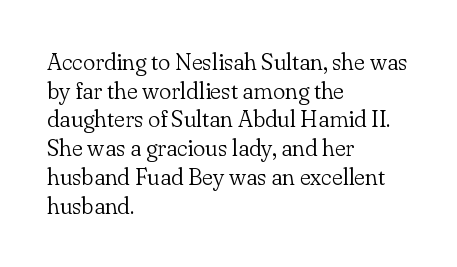
The image shows 23 px text type, upright; set left-aligned, normal line spacing (1.25x), normal letter spacing, not underlined.
